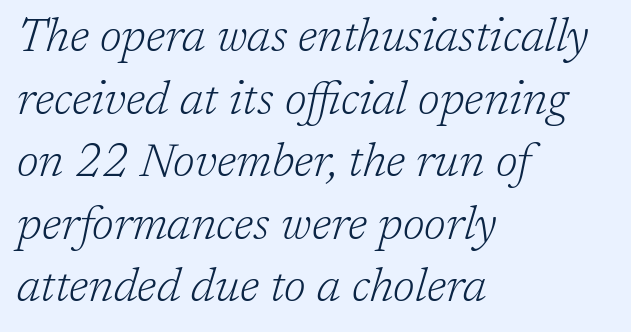
{"serif": "yes", "italic": "yes", "lean": "right", "slant_degrees": 17, "bold": "no", "weight": "light", "width": "normal", "stroke_contrast": "low", "x_height": "medium", "monospaced": "no", "underline": "no", "align": "left", "line_spacing": "normal", "line_spacing_ratio": 1.36, "letter_spacing": "normal", "letter_spacing_em": 0.0, "glyph_px": 46}
